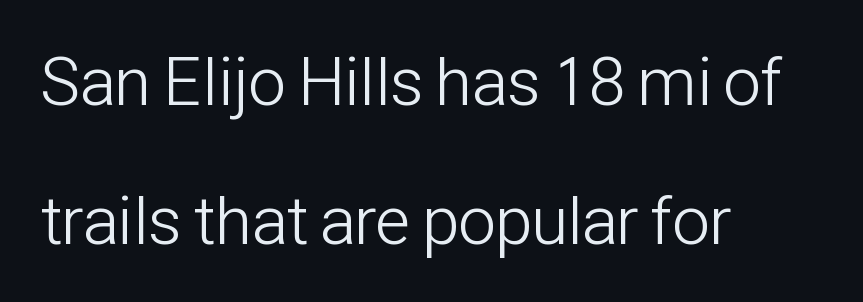
The rendering uses natural spacing where letterforms have individual widths. The paragraph shown leans on its left margin. The specimen omits any rule beneath the text block's lines. Summary of vertical rhythm: relaxed, with wide interline spacing. Stems and bowls with no extra thickness — not bold. The glyphs in this specimen are sans serif.
